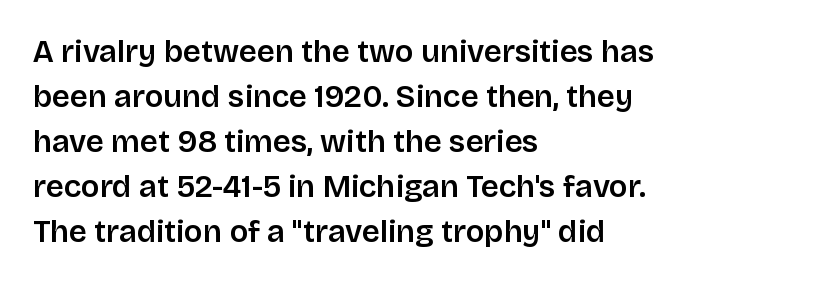
Q: Is the text italic (slanted)? A: No, it is upright.
Q: Is the typeface a serif or a sans-serif typeface? A: Sans-serif.
Q: Is the text underlined? A: No.
Q: How is the paragraph aligned? A: Left-aligned.
Q: Is the spacing between letters normal or unusually wide? A: Normal.
Q: Is the spacing between lines tight, normal or loose? A: Normal.
Q: Width (condensed, normal, or wide)? A: Normal.
Q: Stroke contrast? A: Low.
Q: x-height? A: Large.
Q: Monospaced? A: No.
